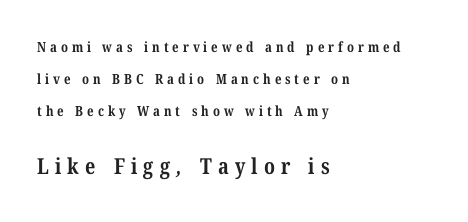
The image shows 22 px bold type; set left-aligned, loose line spacing (2.27x), unusually wide letter spacing (+0.28 em), not underlined; the second (bottom) block is 1.57x larger.
